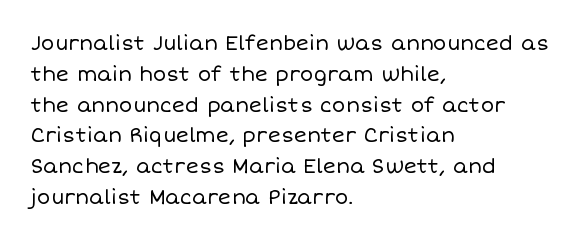
Q: Is the text bold? A: No.
Q: Is the text italic (slanted)? A: No, it is upright.
Q: Is the text underlined? A: No.
Q: How is the paragraph aligned? A: Left-aligned.
Q: Is the spacing between letters normal or unusually wide? A: Normal.
Q: Is the spacing between lines tight, normal or loose? A: Normal.
